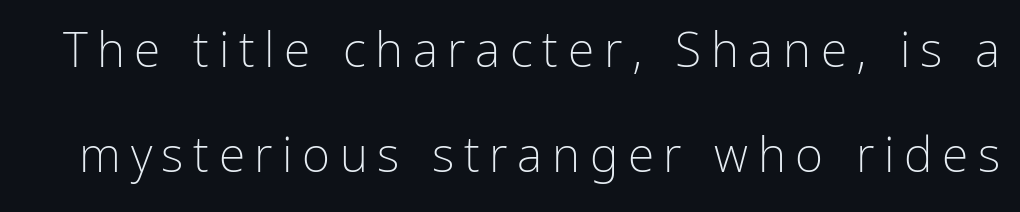
A typesetter would call this leading open, well beyond the default. Varying glyph widths throughout — classic text-font behaviour. The type family on display is of the sans-serif kind. No word sits above an underline.
